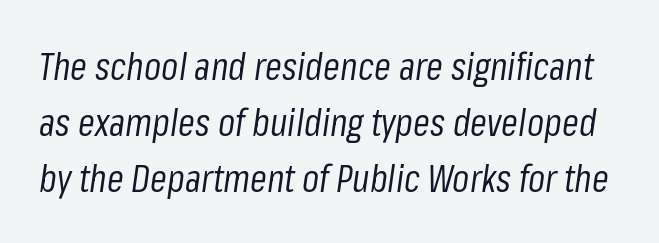
{"italic": "yes", "lean": "right", "slant_degrees": 8, "bold": "no", "weight": "regular", "width": "condensed", "stroke_contrast": "low", "x_height": "medium", "monospaced": "no", "underline": "no", "line_spacing": "normal", "line_spacing_ratio": 1.48, "letter_spacing": "normal", "letter_spacing_em": 0.0, "glyph_px": 38}
